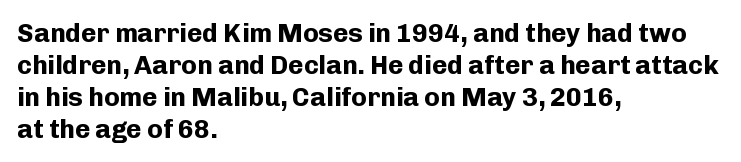
The image shows 26 px bold type, upright; set left-aligned, line spacing 1.23x, normal letter spacing, not underlined.
